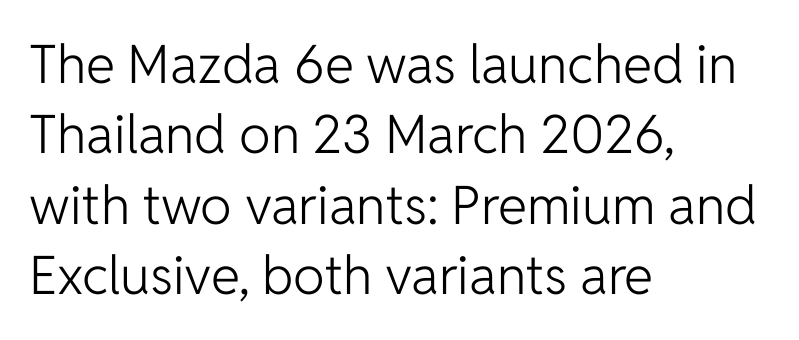
{"serif": "no", "italic": "no", "bold": "no", "weight": "light", "width": "normal", "stroke_contrast": "low", "x_height": "medium", "monospaced": "no", "underline": "no", "align": "left", "line_spacing": "normal", "line_spacing_ratio": 1.33, "letter_spacing": "normal", "letter_spacing_em": 0.0, "glyph_px": 53}
